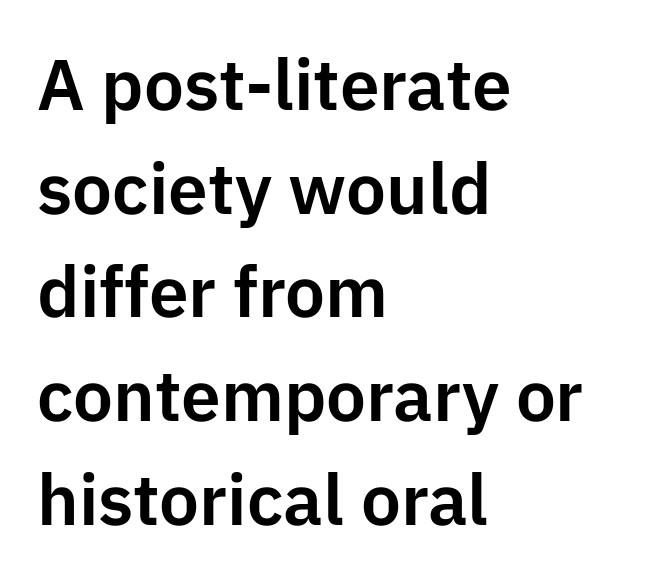
Q: Is the text italic (slanted)? A: No, it is upright.
Q: Is the typeface a serif or a sans-serif typeface? A: Sans-serif.
Q: Is the text underlined? A: No.
Q: How is the paragraph aligned? A: Left-aligned.
Q: Is the spacing between letters normal or unusually wide? A: Normal.
Q: Is the spacing between lines tight, normal or loose? A: Normal.
Q: Width (condensed, normal, or wide)? A: Normal.
Q: Stroke contrast? A: Low.
Q: x-height? A: Medium.
Q: Monospaced? A: No.
